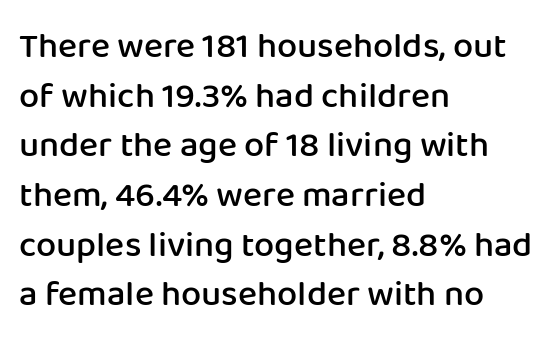
Q: Is the text bold? A: Semi-bold.
Q: Is the text italic (slanted)? A: No, it is upright.
Q: Is the typeface a serif or a sans-serif typeface? A: Sans-serif.
Q: Is the text underlined? A: No.
Q: How is the paragraph aligned? A: Left-aligned.
Q: Is the spacing between letters normal or unusually wide? A: Normal.
Q: Is the spacing between lines tight, normal or loose? A: Normal.
Q: Width (condensed, normal, or wide)? A: Normal.
Q: Stroke contrast? A: Low.
Q: x-height? A: Medium.
Q: Monospaced? A: No.
